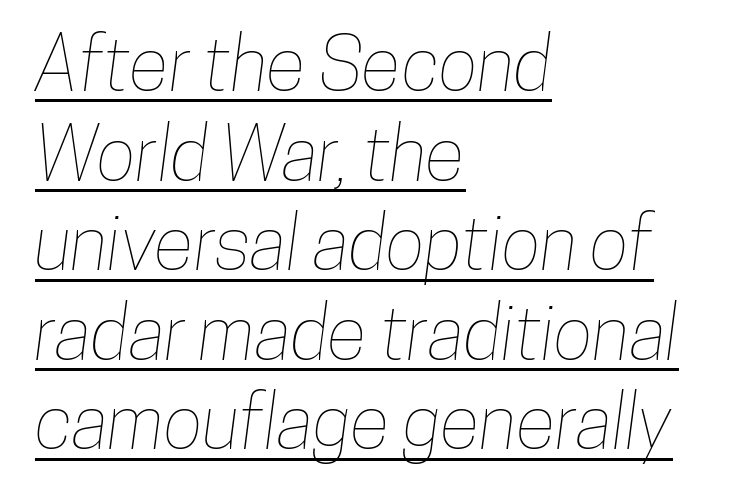
The image shows 74 px condensed type; set left-aligned, line spacing 1.21x, normal letter spacing, underlined; low stroke contrast and a medium x-height.
